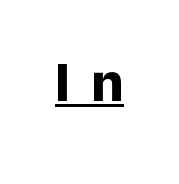
Q: Is the text bold? A: Yes.
Q: Is the text italic (slanted)? A: No, it is upright.
Q: Is the typeface a serif or a sans-serif typeface? A: Sans-serif.
Q: Is the text underlined? A: Yes.
Q: Is the spacing between letters normal or unusually wide? A: Unusually wide.
Q: Width (condensed, normal, or wide)? A: Normal.
Q: Stroke contrast? A: Low.
Q: x-height? A: Medium.
Q: Monospaced? A: No.
